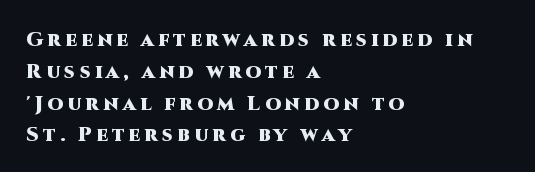
The image shows 20 px bold type, upright; set left-aligned, normal line spacing (1.59x), unusually wide letter spacing (+0.21 em), not underlined.
